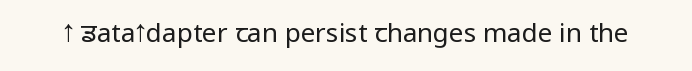
{"italic": "no", "bold": "no", "underline": "no", "letter_spacing": "normal", "letter_spacing_em": 0.0, "glyph_px": 26}
